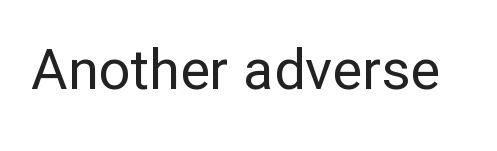
{"serif": "no", "italic": "no", "bold": "no", "weight": "regular", "width": "normal", "stroke_contrast": "low", "x_height": "medium", "monospaced": "no", "underline": "no", "letter_spacing": "normal", "letter_spacing_em": 0.0, "glyph_px": 56}
